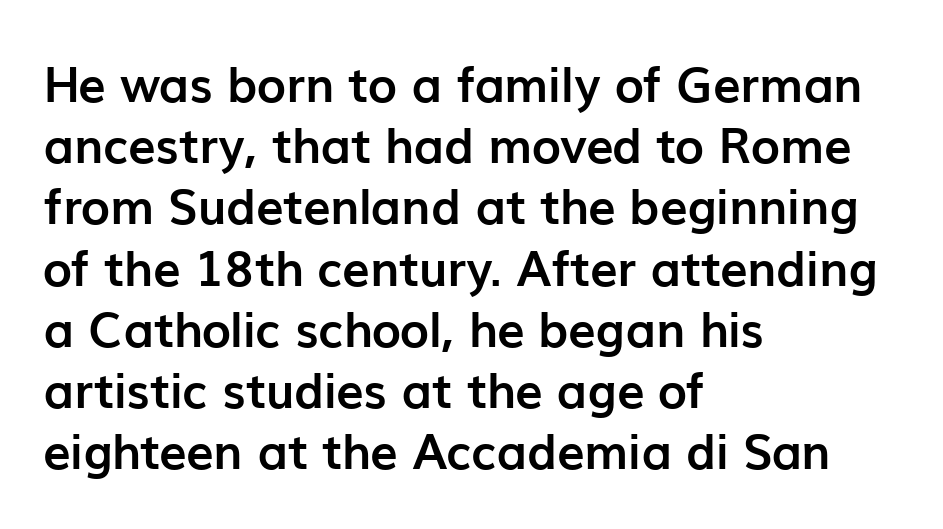
The image shows 49 px semibold sans-serif type, upright; set left-aligned, normal line spacing (1.25x), normal letter spacing, not underlined; low stroke contrast and a medium x-height.
